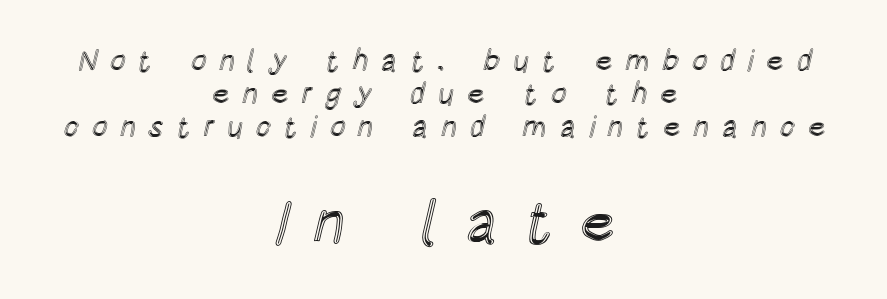
The image shows 60 px condensed type; set centered, tight line spacing (1.1x), unusually wide letter spacing (+0.41 em), not underlined; the second (bottom) block is 2.0x larger; a large x-height.
